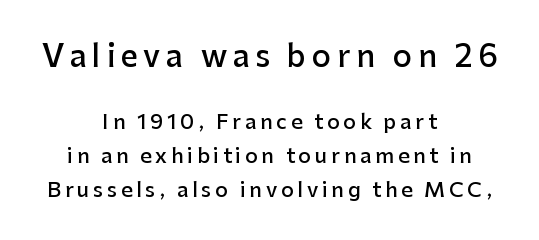
Q: Is the text bold? A: Semi-bold.
Q: Is the text italic (slanted)? A: No, it is upright.
Q: Is the typeface a serif or a sans-serif typeface? A: Sans-serif.
Q: Is the text underlined? A: No.
Q: How is the paragraph aligned? A: Centered.
Q: Is the spacing between lines tight, normal or loose? A: Normal.
Q: Which block of text is set in a larger size, the first (top) or the second (bottom)? A: The first (top) one.
Q: Width (condensed, normal, or wide)? A: Normal.
Q: Stroke contrast? A: Low.
Q: x-height? A: Medium.
Q: Monospaced? A: No.
